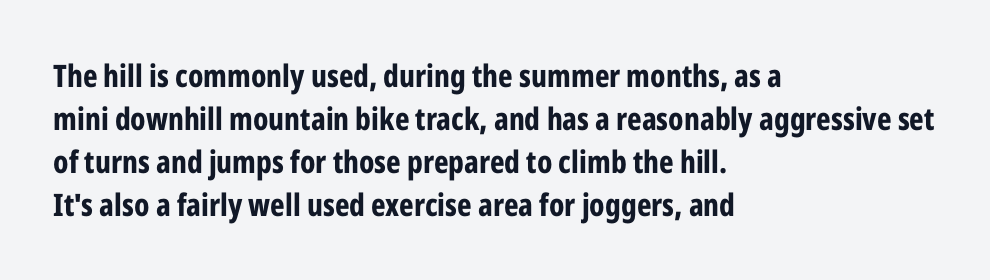
Q: Is the text bold? A: Yes.
Q: Is the text italic (slanted)? A: No, it is upright.
Q: Is the typeface a serif or a sans-serif typeface? A: Sans-serif.
Q: Is the text underlined? A: No.
Q: How is the paragraph aligned? A: Left-aligned.
Q: Is the spacing between letters normal or unusually wide? A: Normal.
Q: Is the spacing between lines tight, normal or loose? A: Normal.
Q: Width (condensed, normal, or wide)? A: Condensed.
Q: Stroke contrast? A: Low.
Q: x-height? A: Medium.
Q: Monospaced? A: No.
